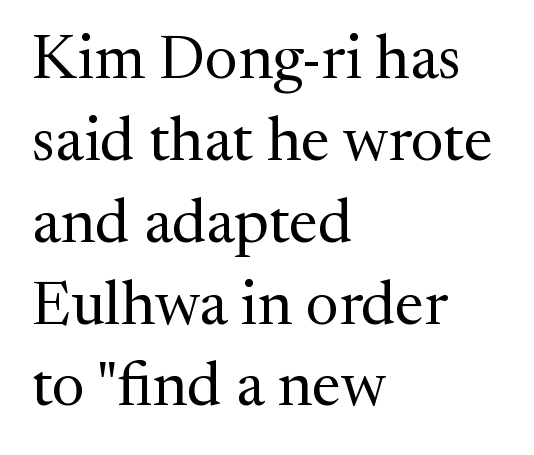
Leading matches the norm, producing a regular column. The letters stand straight up with perfectly vertical stems. In terms of letterspacing, this is plain default setting. Visually the block forms a straight wall on the left and a jagged coastline on the right.
